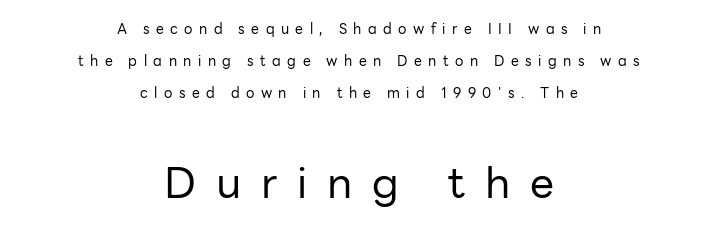
The image shows 43 px regular-weight sans-serif type, upright; set centered, loose line spacing (2.29x), unusually wide letter spacing (+0.46 em), not underlined; the second (bottom) block is 3.07x larger; low stroke contrast and a medium x-height.
